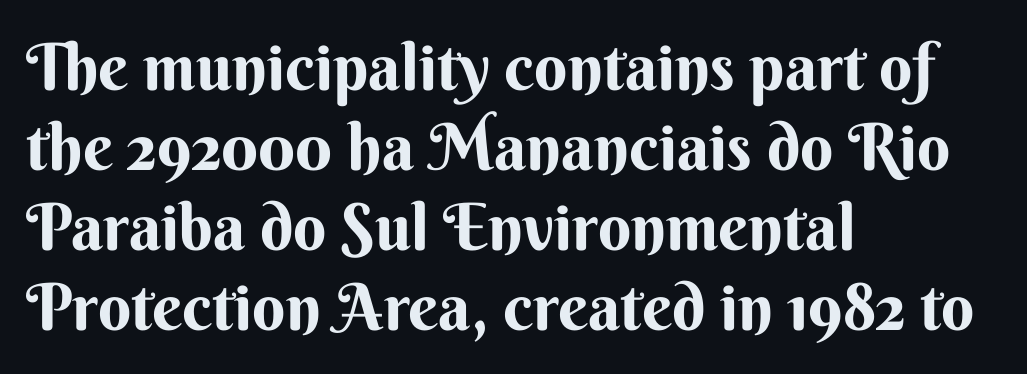
The line texture is even and compact thanks to regular tracking. Characters remain perfectly vertical along every line. A typesetter would call this proportional, since set widths differ per character. Each row of text sits above clean, open space. Unlike a traditional serif, this face leaves its strokes unadorned. The lines are quadded left.
